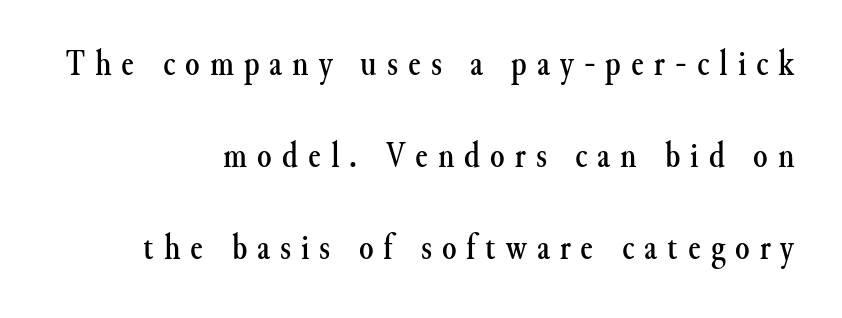
The image shows 37 px serif type, upright; set right-aligned, loose line spacing (2.48x), unusually wide letter spacing (+0.27 em), not underlined; medium stroke contrast and a small x-height.
